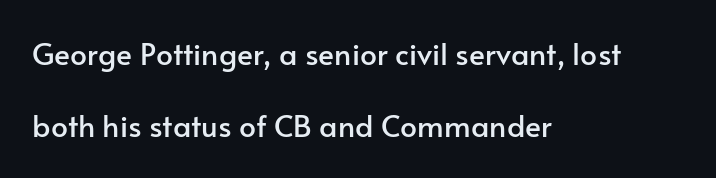
In terms of leading, this rendering errs on the spacious side. The face used here is proportionally spaced, like ordinary book or web type. If you drew a line through each stem, it would be perfectly vertical. Quick note: underline off. A student would call this left alignment; a typographer would say flush left, rag right. These lines are composed in type without serifs.
